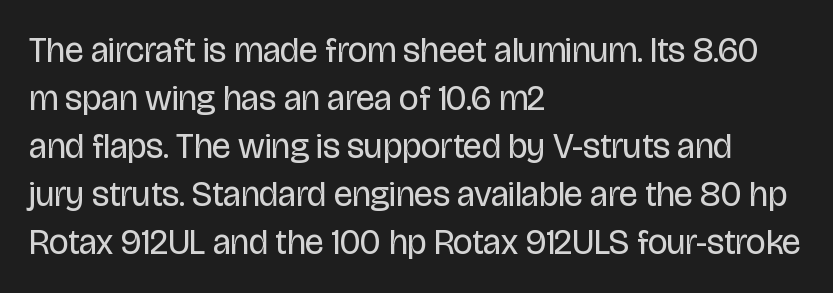
The image shows 35 px regular-weight, condensed sans-serif type, upright; set left-aligned, normal line spacing (1.37x), normal letter spacing, not underlined; low stroke contrast and a large x-height.
